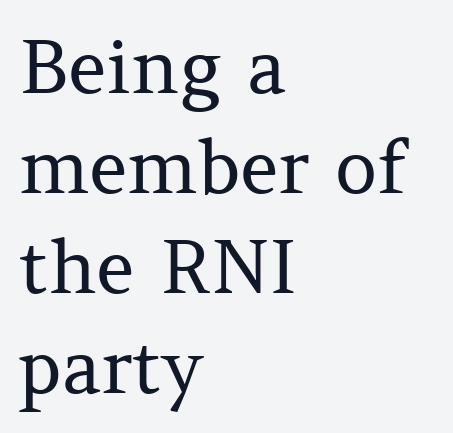
The image shows 74 px regular-weight serif type, upright; set left-aligned, normal line spacing (1.35x), normal letter spacing, not underlined; medium stroke contrast and a medium x-height.
